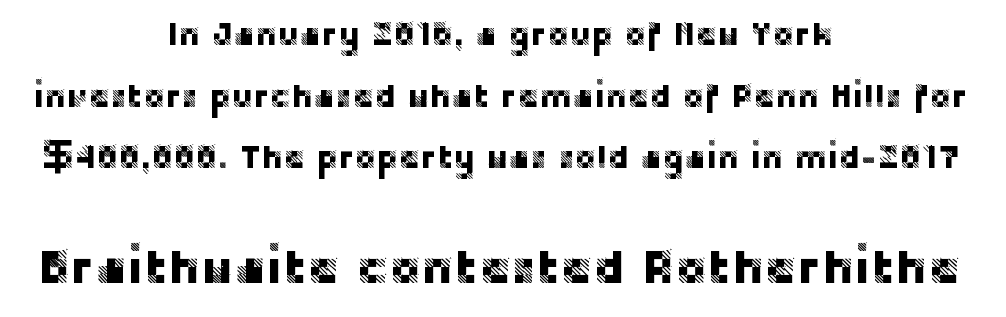
{"serif": "no", "italic": "no", "width": "normal", "stroke_contrast": "low", "x_height": "large", "monospaced": "no", "underline": "no", "align": "center", "line_spacing_ratio": 1.87, "letter_spacing": "normal", "letter_spacing_em": 0.0, "larger_block": "second", "size_ratio": 1.48, "glyph_px": 49}
